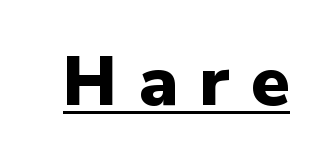
The image shows 69 px heavy sans-serif type, upright; set unusually wide letter spacing (+0.31 em), underlined; low stroke contrast and a medium x-height.
